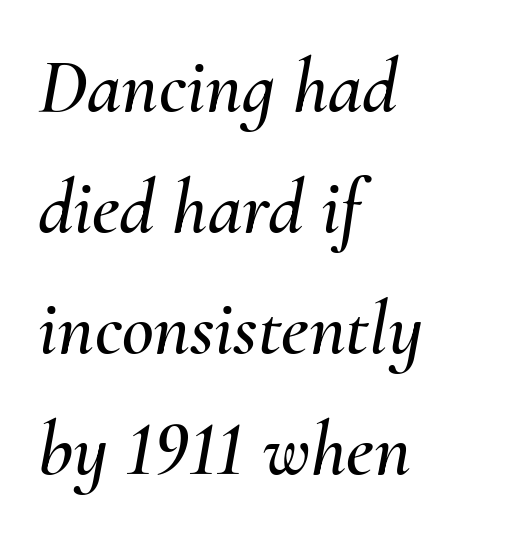
{"italic": "yes", "lean": "right", "slant_degrees": 10, "width": "normal", "stroke_contrast": "medium", "x_height": "small", "monospaced": "no", "underline": "no", "align": "left", "line_spacing": "normal", "line_spacing_ratio": 1.55, "letter_spacing": "normal", "letter_spacing_em": 0.0, "glyph_px": 78}
